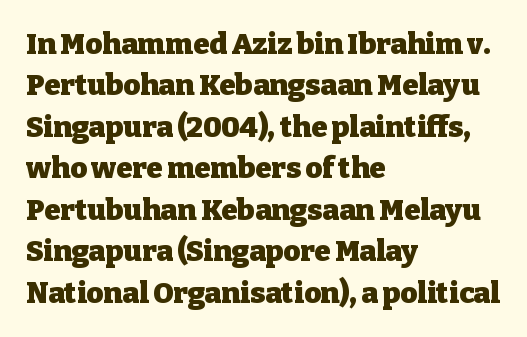
Students, observe: this is what conventionally led text looks like. The face used here has the dense, thick strokes of a bold. Serifs: yes, visible at the terminals of the letterforms. Varying glyph widths throughout — classic text-font behaviour. These lines keep a tight, regular rhythm from letter to letter.
